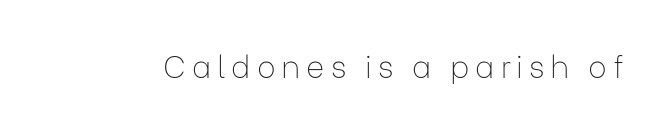
The image shows 31 px thin sans-serif type, upright; set not underlined; low stroke contrast and a medium x-height.
